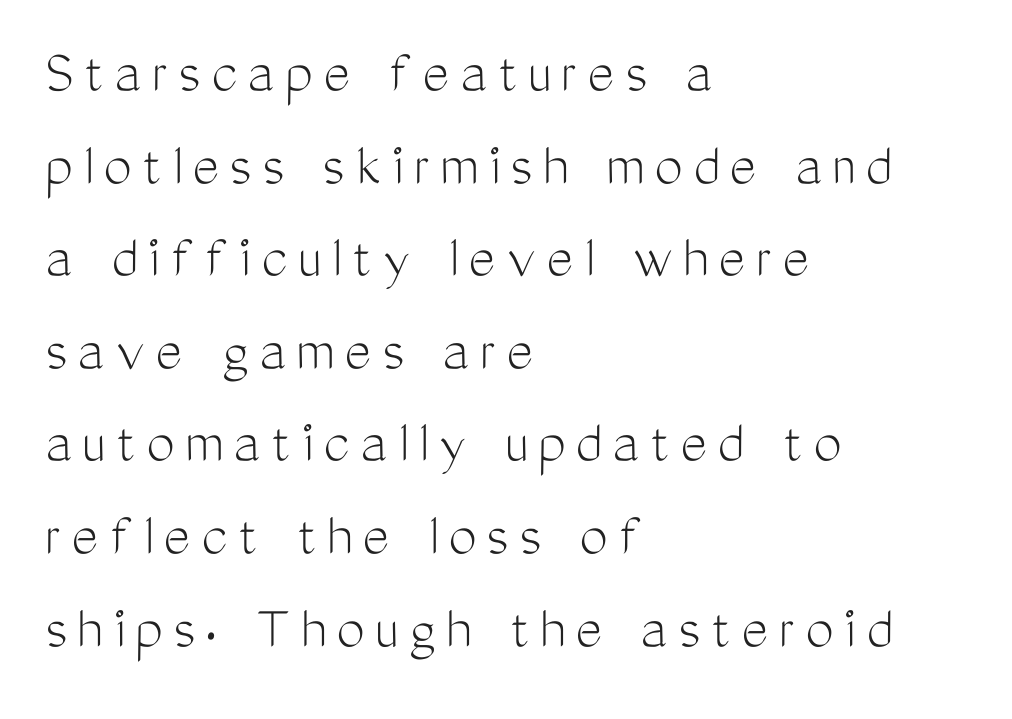
This sample uses an upright cut, with every glyph sitting square on the baseline. Line starts are locked; line ends wander. Descender tails drop into unmarked territory. Proportional: the letters do not fall into vertical columns. Think standard paragraph weight, or any step lighter than that.
